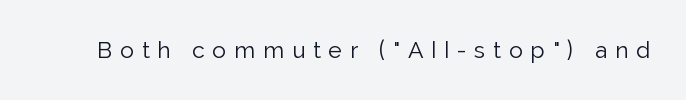
Q: Is the text bold? A: No.
Q: Is the text italic (slanted)? A: No, it is upright.
Q: Is the text underlined? A: No.
Q: Is the spacing between letters normal or unusually wide? A: Unusually wide.
